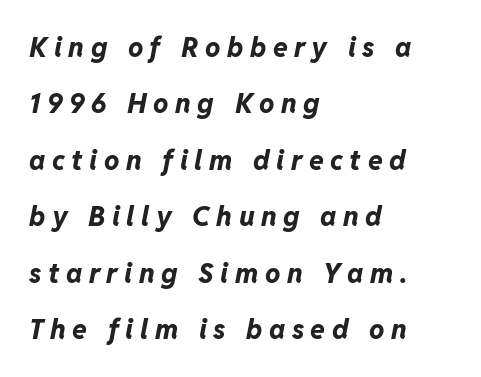
Baseline-to-baseline distance is far greater than the letter height. The letters are spread apart with noticeably loose tracking. Rule under the text: the space is simply empty. The rendering anchors every line to the left-hand side. A full-strength bold gives these letters their thick strokes.
